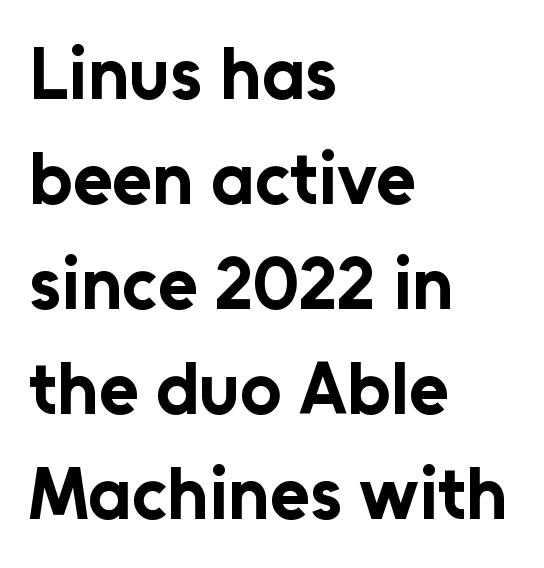
Students, observe: this is what conventionally led text looks like. In CSS terms this would be text-align: left. Stroke terminals: plain, sans-serif. The horizontal fit of the characters is conventional and even. The rendering uses natural spacing where letterforms have individual widths. The typography opts for an upright posture over an oblique one.
